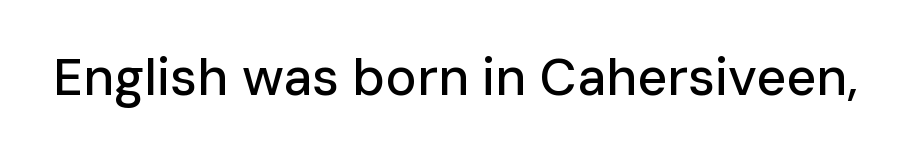
Q: Is the text italic (slanted)? A: No, it is upright.
Q: Is the typeface a serif or a sans-serif typeface? A: Sans-serif.
Q: Is the text underlined? A: No.
Q: Is the spacing between letters normal or unusually wide? A: Normal.
Q: Width (condensed, normal, or wide)? A: Normal.
Q: Stroke contrast? A: Low.
Q: x-height? A: Medium.
Q: Monospaced? A: No.
